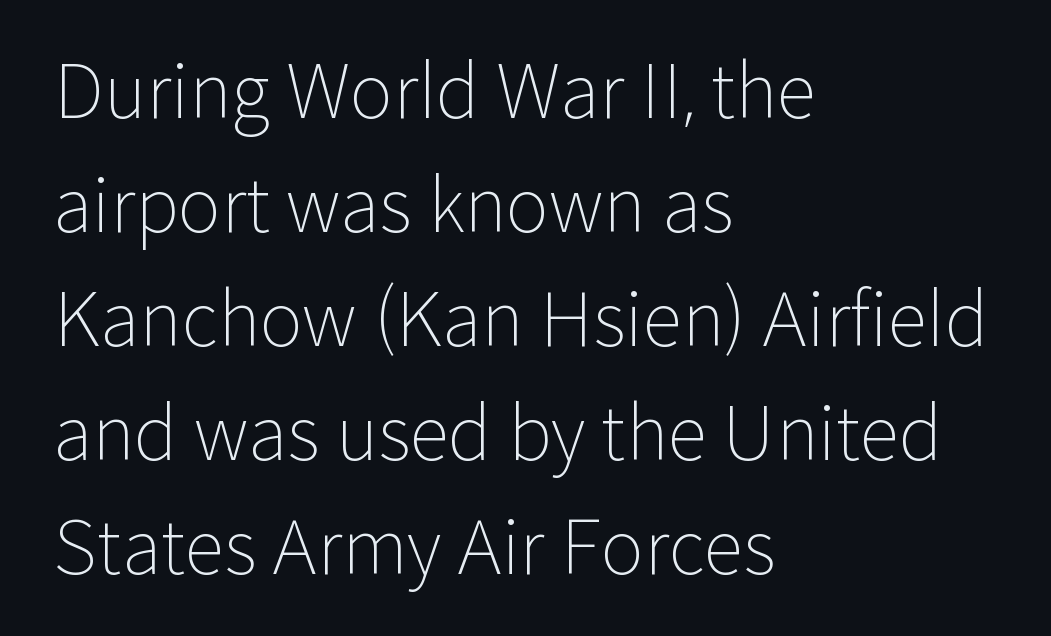
What's the leading like? Ordinary, nothing unusual. Grotesque or geometric, the face here clearly has no serifs. Is the block centered? No — it sits flush against the left margin. Unlike italic type, these characters show no tilt at all.
